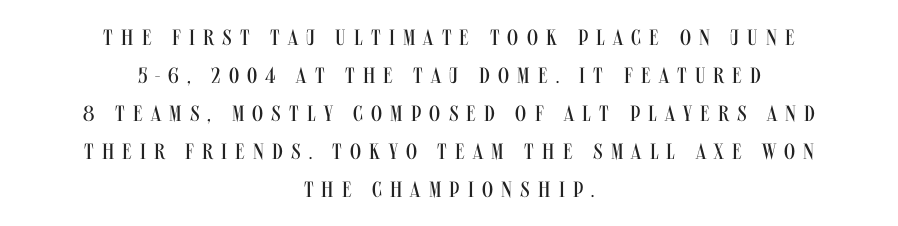
The image shows 22 px text type, upright; set centered, line spacing 1.73x, unusually wide letter spacing (+0.37 em), not underlined.
